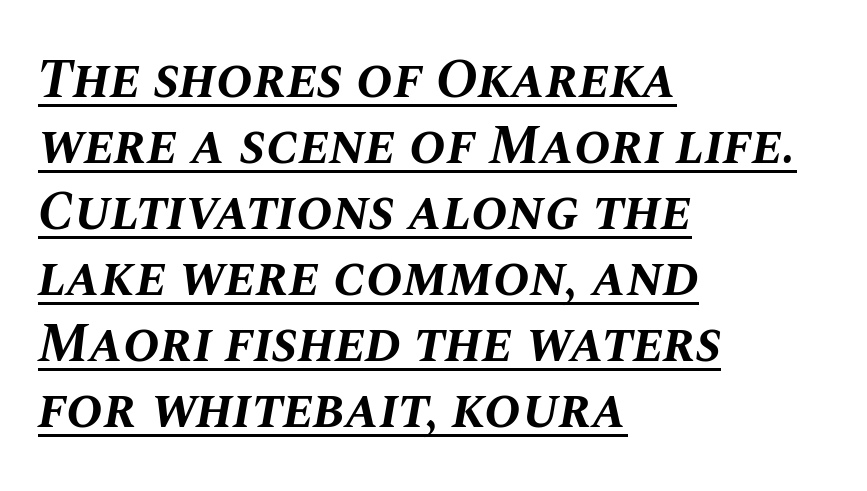
The image shows 55 px bold type, italic (leaning right); set left-aligned, line spacing 1.2x, normal letter spacing, underlined; medium stroke contrast and a large x-height.
